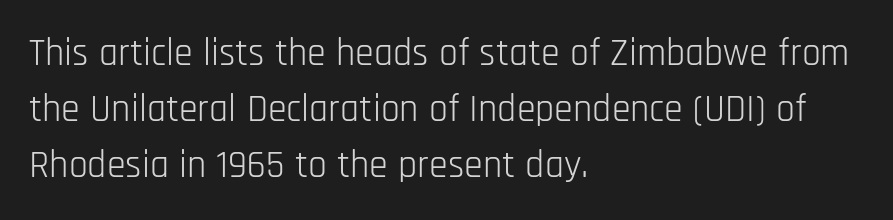
Stroke terminals: plain, sans-serif. These lines are rendered in a variable-pitch font. One glance says typical: line gaps are just what's usual. Is the letter spacing exaggerated? No — it looks like the ordinary default. These lines stack with their left ends in a neat column.
